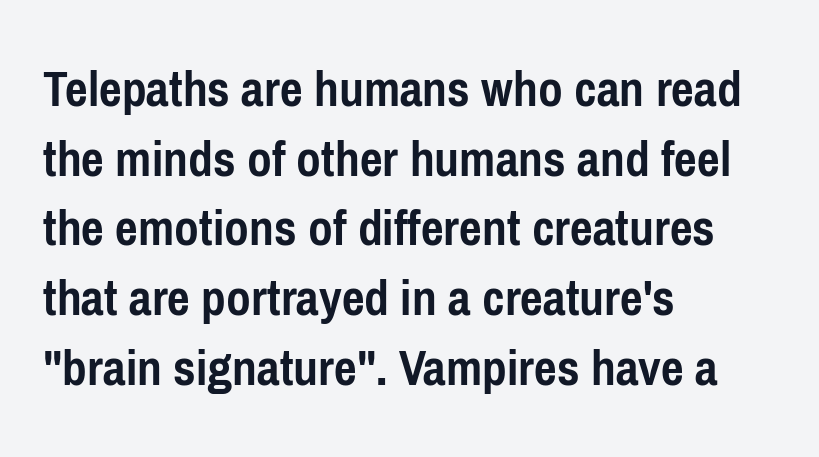
Q: Is the text bold? A: Yes.
Q: Is the text italic (slanted)? A: No, it is upright.
Q: Is the typeface a serif or a sans-serif typeface? A: Sans-serif.
Q: Is the text underlined? A: No.
Q: How is the paragraph aligned? A: Left-aligned.
Q: Is the spacing between letters normal or unusually wide? A: Normal.
Q: Is the spacing between lines tight, normal or loose? A: Normal.
Q: Width (condensed, normal, or wide)? A: Condensed.
Q: Stroke contrast? A: Low.
Q: x-height? A: Medium.
Q: Monospaced? A: No.
